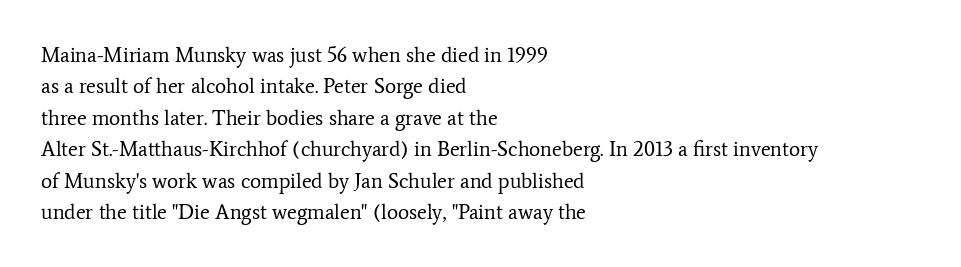
Each row of text sits above clean, open space. Italic? Not at all — the glyphs are vertical. Typeset ragged right — the left edge is the straight one. Each word holds together tightly as a unit, with standard inter-letter gaps. Interline gaps are of average width in this sample.
